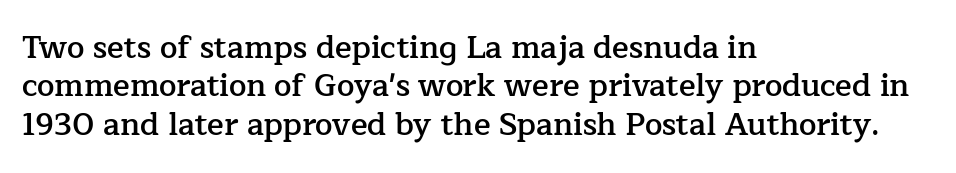
The image shows 31 px semibold serif type, upright; set left-aligned, line spacing 1.24x, normal letter spacing, not underlined; low stroke contrast and a medium x-height.
